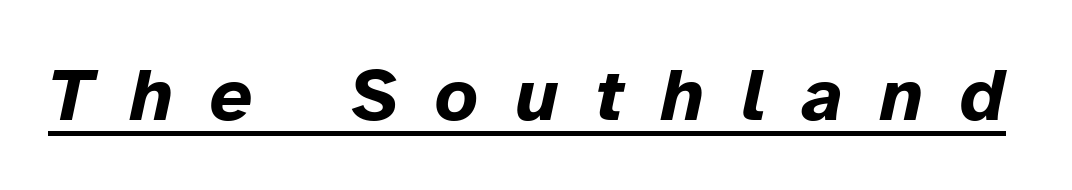
{"italic": "yes", "lean": "right", "slant_degrees": 12, "bold": "yes", "weight": "bold", "width": "normal", "stroke_contrast": "low", "x_height": "medium", "monospaced": "no", "underline": "yes", "letter_spacing": "wide", "letter_spacing_em": 0.49, "glyph_px": 75}
